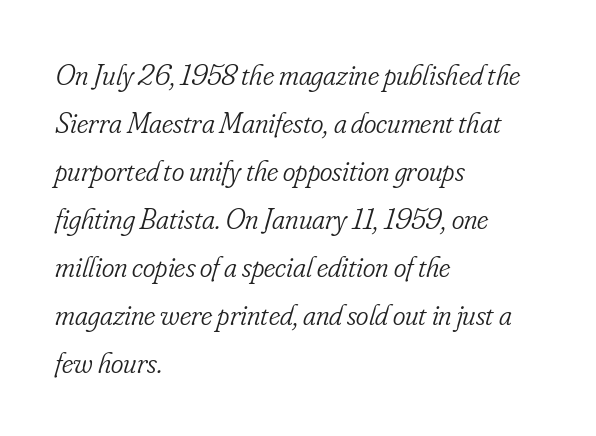
Q: Is the text bold? A: No.
Q: Is the text italic (slanted)? A: Yes, it leans right by about 16 degrees.
Q: Is the typeface a serif or a sans-serif typeface? A: Serif.
Q: Is the text underlined? A: No.
Q: How is the paragraph aligned? A: Left-aligned.
Q: Is the spacing between letters normal or unusually wide? A: Normal.
Q: Is the spacing between lines tight, normal or loose? A: Normal.
Q: Width (condensed, normal, or wide)? A: Condensed.
Q: Stroke contrast? A: Low.
Q: x-height? A: Small.
Q: Monospaced? A: No.
